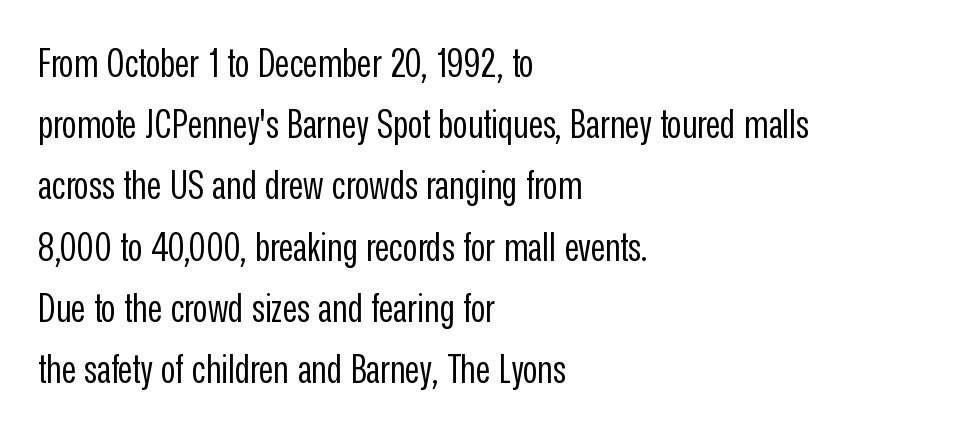
The rendering uses natural spacing where letterforms have individual widths. Visually the block forms a straight wall on the left and a jagged coastline on the right. Students, note that the glyphs here touch the page at normal intervals. Nope, no serifs anywhere on these letters.
